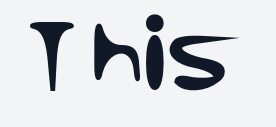
{"serif": "no", "italic": "no", "width": "normal", "stroke_contrast": "low", "x_height": "large", "monospaced": "no", "underline": "no", "letter_spacing": "normal", "letter_spacing_em": 0.0, "glyph_px": 78}
